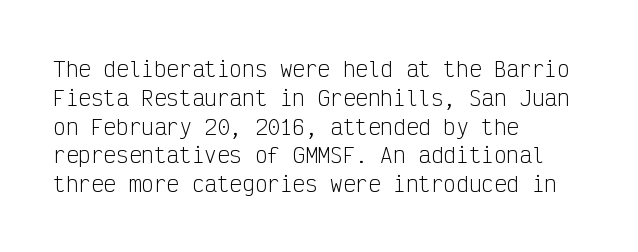
Q: Is the text bold? A: No.
Q: Is the text italic (slanted)? A: No, it is upright.
Q: Is the text underlined? A: No.
Q: How is the paragraph aligned? A: Left-aligned.
Q: Is the spacing between letters normal or unusually wide? A: Normal.
Q: Is the spacing between lines tight, normal or loose? A: Normal.
